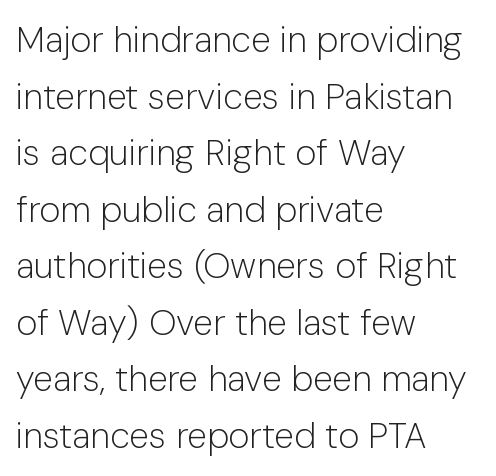
{"serif": "no", "italic": "no", "bold": "no", "weight": "light", "width": "normal", "stroke_contrast": "low", "x_height": "medium", "monospaced": "no", "underline": "no", "align": "left", "line_spacing": "normal", "line_spacing_ratio": 1.57, "letter_spacing": "normal", "letter_spacing_em": 0.0, "glyph_px": 36}
